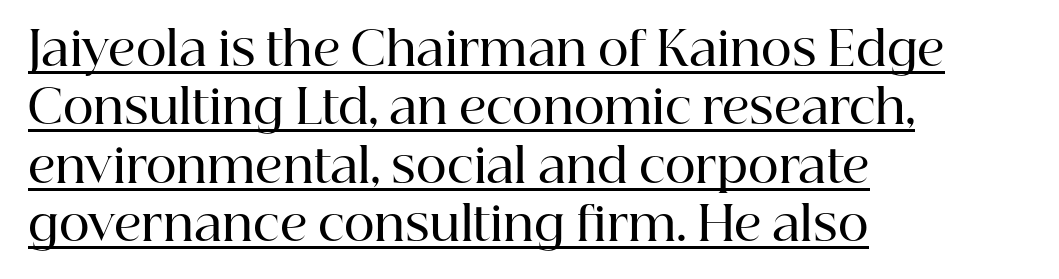
The image shows 47 px semibold serif type, upright; set left-aligned, line spacing 1.24x, normal letter spacing, underlined; high stroke contrast and a medium x-height.
